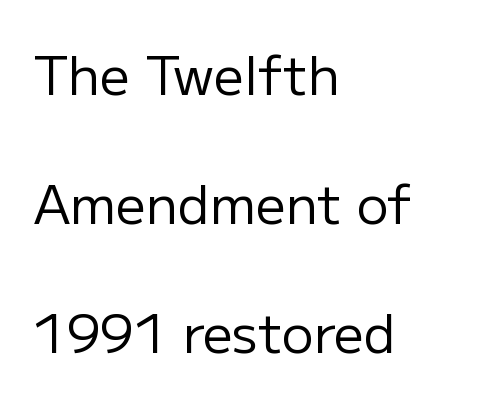
Compared with a centered layout, this one pins lines to the left instead. On a weight scale, this lands at 450 or below. The leading is generous, giving the passage an open texture. Is this a fixed-width face? No — the glyphs have proportional, varying widths.
